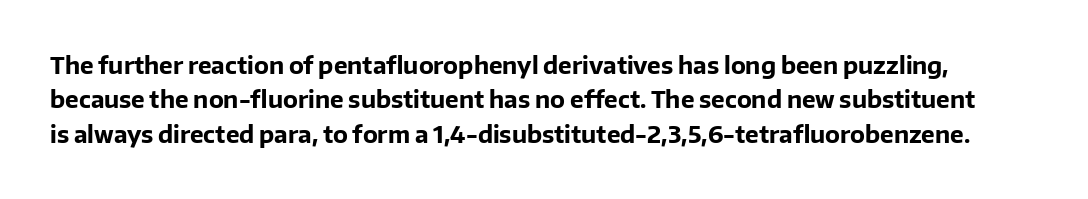
{"italic": "no", "bold": "yes", "underline": "no", "line_spacing": "normal", "line_spacing_ratio": 1.5, "letter_spacing": "normal", "letter_spacing_em": 0.0, "glyph_px": 23}
